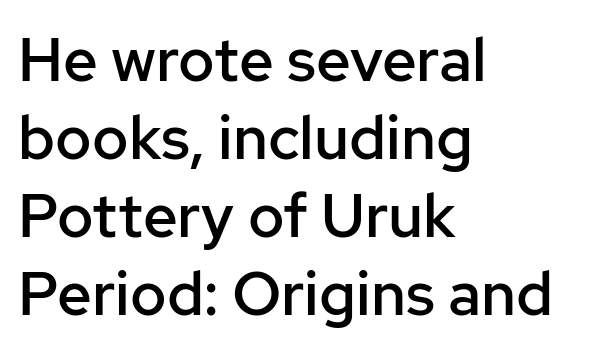
Q: Is the text bold? A: Semi-bold.
Q: Is the text italic (slanted)? A: No, it is upright.
Q: Is the typeface a serif or a sans-serif typeface? A: Sans-serif.
Q: Is the text underlined? A: No.
Q: How is the paragraph aligned? A: Left-aligned.
Q: Is the spacing between letters normal or unusually wide? A: Normal.
Q: Is the spacing between lines tight, normal or loose? A: Normal.
Q: Width (condensed, normal, or wide)? A: Normal.
Q: Stroke contrast? A: Low.
Q: x-height? A: Medium.
Q: Monospaced? A: No.
